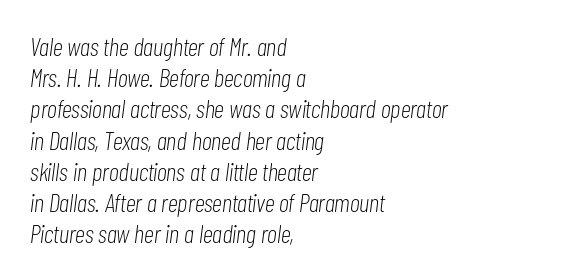
Q: Is the text bold? A: No.
Q: Is the text italic (slanted)? A: Yes, it leans right by about 7 degrees.
Q: Is the text underlined? A: No.
Q: How is the paragraph aligned? A: Left-aligned.
Q: Is the spacing between letters normal or unusually wide? A: Normal.
